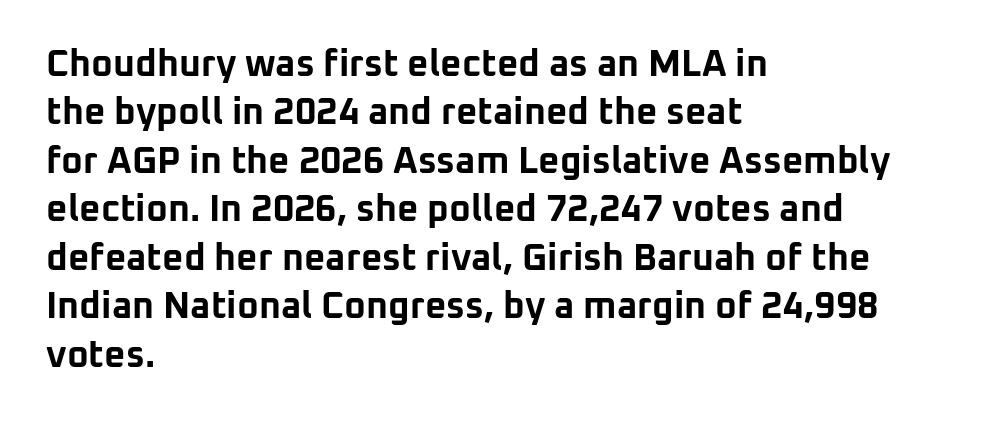
The image shows 37 px bold sans-serif type, upright; set left-aligned, normal line spacing (1.31x), normal letter spacing, not underlined; low stroke contrast and a medium x-height.
